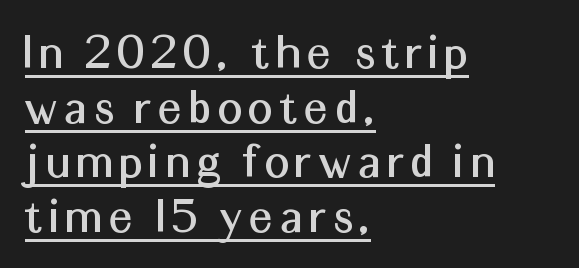
The image shows 53 px sans-serif type, upright; set left-aligned, tight line spacing (1.03x), underlined; medium stroke contrast and a medium x-height.
